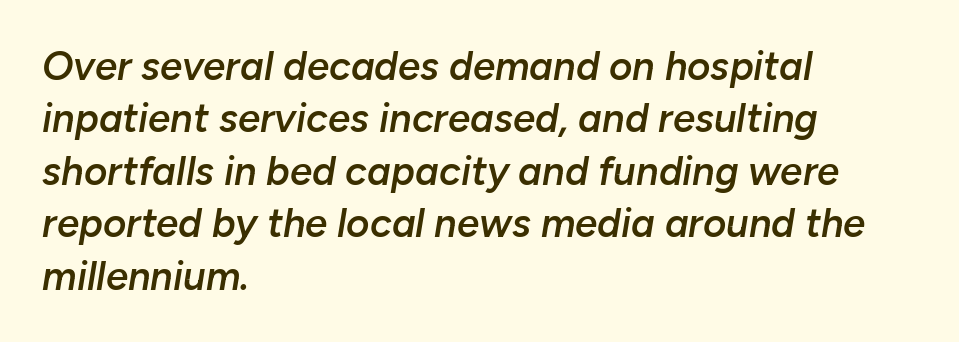
The image shows 40 px semibold type, italic (leaning right); set left-aligned, normal line spacing (1.31x), normal letter spacing, not underlined; low stroke contrast and a medium x-height.
